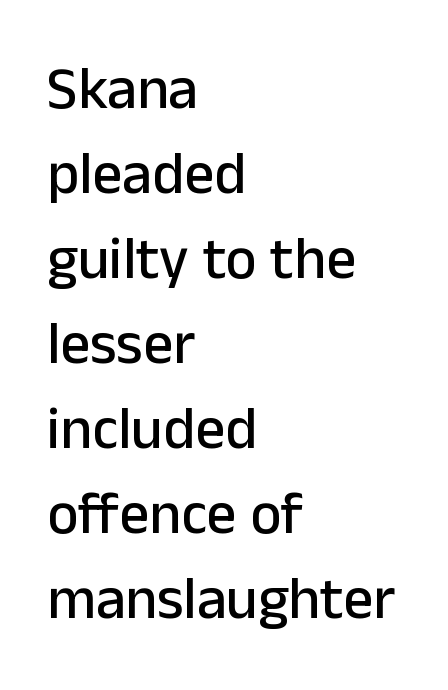
Q: Is the text italic (slanted)? A: No, it is upright.
Q: Is the typeface a serif or a sans-serif typeface? A: Sans-serif.
Q: Is the text underlined? A: No.
Q: How is the paragraph aligned? A: Left-aligned.
Q: Is the spacing between letters normal or unusually wide? A: Normal.
Q: Is the spacing between lines tight, normal or loose? A: Normal.
Q: Width (condensed, normal, or wide)? A: Normal.
Q: Stroke contrast? A: Low.
Q: x-height? A: Medium.
Q: Monospaced? A: No.
